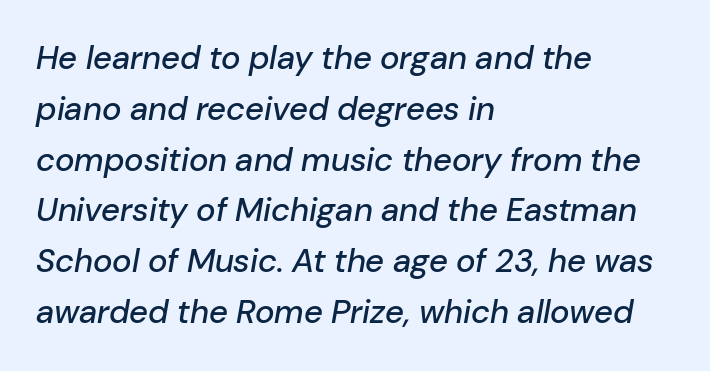
Q: Is the text italic (slanted)? A: Yes, it leans right by about 10 degrees.
Q: Is the text underlined? A: No.
Q: How is the paragraph aligned? A: Left-aligned.
Q: Is the spacing between letters normal or unusually wide? A: Normal.
Q: Is the spacing between lines tight, normal or loose? A: Normal.
Q: Width (condensed, normal, or wide)? A: Normal.
Q: Stroke contrast? A: Low.
Q: x-height? A: Medium.
Q: Monospaced? A: No.
